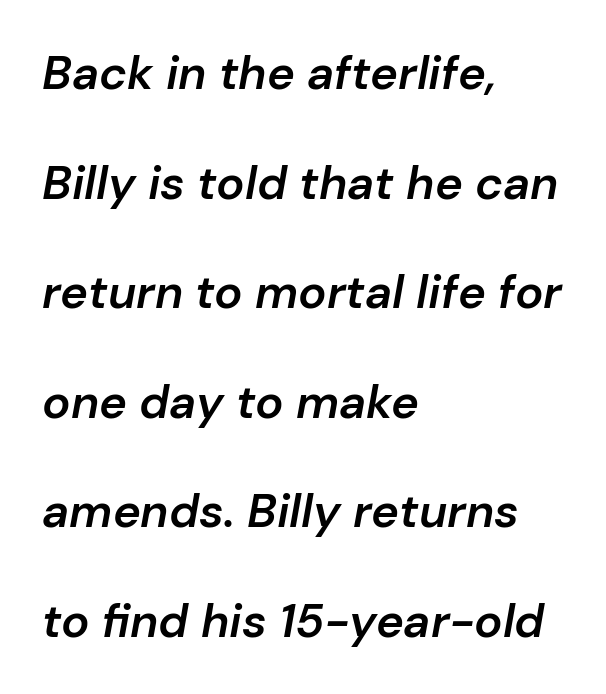
Q: Is the text bold? A: Semi-bold.
Q: Is the text italic (slanted)? A: Yes, it leans right by about 10 degrees.
Q: Is the text underlined? A: No.
Q: How is the paragraph aligned? A: Left-aligned.
Q: Is the spacing between letters normal or unusually wide? A: Normal.
Q: Is the spacing between lines tight, normal or loose? A: Loose.
Q: Width (condensed, normal, or wide)? A: Normal.
Q: Stroke contrast? A: Low.
Q: x-height? A: Medium.
Q: Monospaced? A: No.
